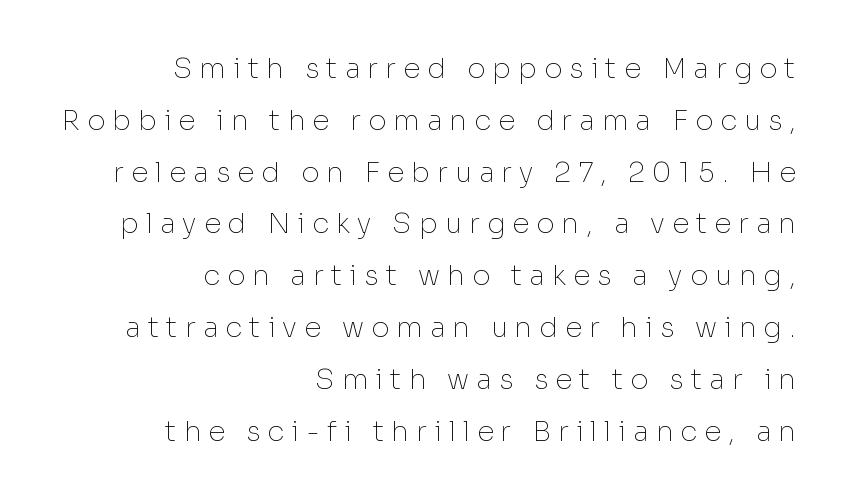
The image shows 28 px thin sans-serif type, upright; set right-aligned, line spacing 1.85x, unusually wide letter spacing (+0.25 em), not underlined; low stroke contrast and a medium x-height.
